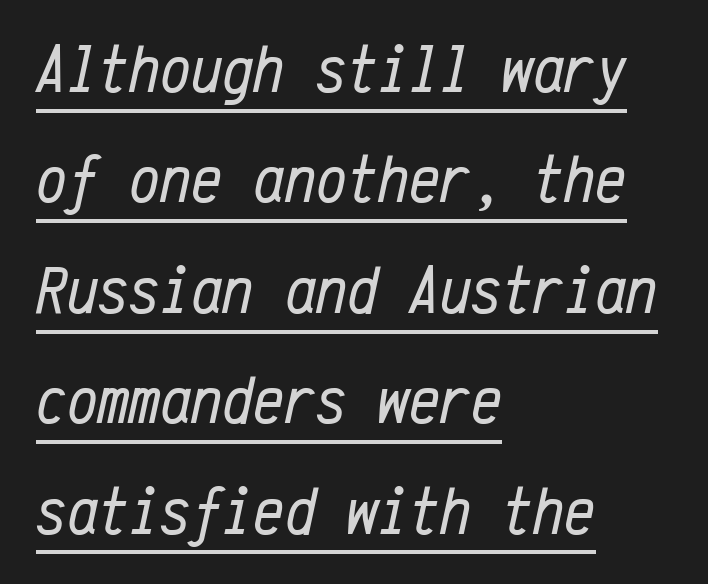
No chunkiness to these letters — they're not bold. Is this a fixed-width face? Yes — each glyph sits in an identical cell. A typesetter would call this zero additional tracking. Quick note: italic.
